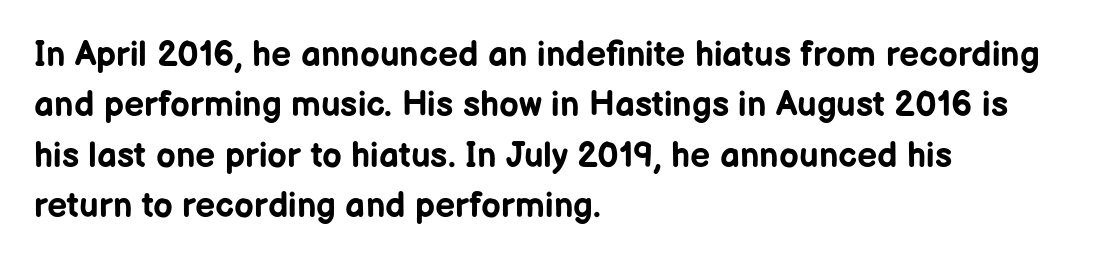
This rendering employs a face without finishing strokes, i.e., a sans-serif. How are the letters spaced? Ordinarily, with no added tracking. The lettering holds an erect, upright posture throughout. The foot of each line stays bare and open. Successive baselines arrive at the customary interval. The ragged edge is on the right, which tells us the setting is flush left.
